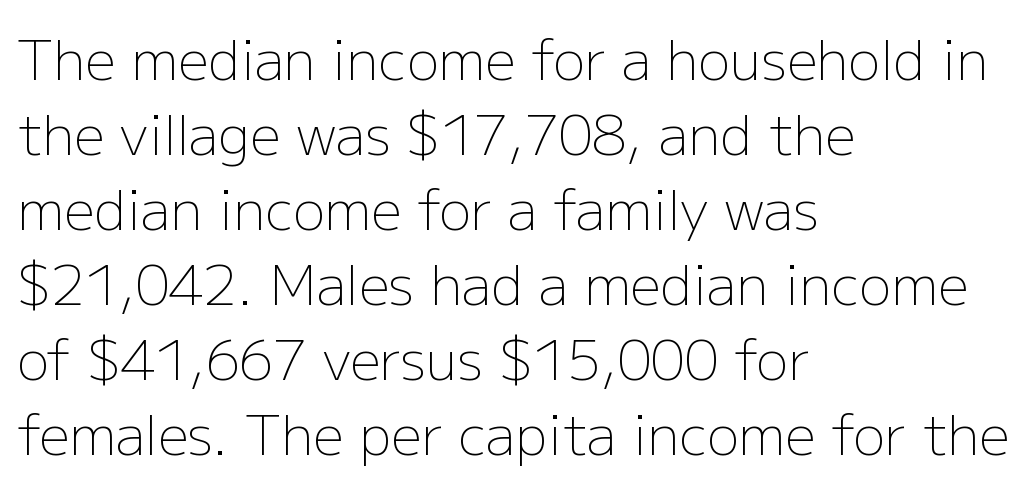
The image shows 54 px light sans-serif type, upright; set left-aligned, normal line spacing (1.39x), normal letter spacing, not underlined; low stroke contrast and a medium x-height.
